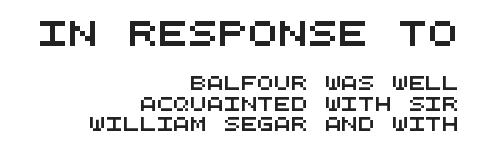
The image shows 25 px text type; set right-aligned, normal line spacing (1.46x), normal letter spacing, not underlined; the first (top) block is 1.79x larger.
